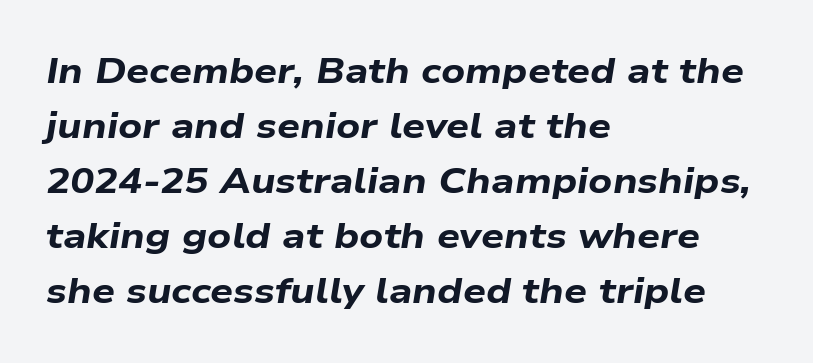
The image shows 36 px bold, wide type, italic (leaning right); set left-aligned, normal line spacing (1.53x), normal letter spacing, not underlined; low stroke contrast and a medium x-height.
